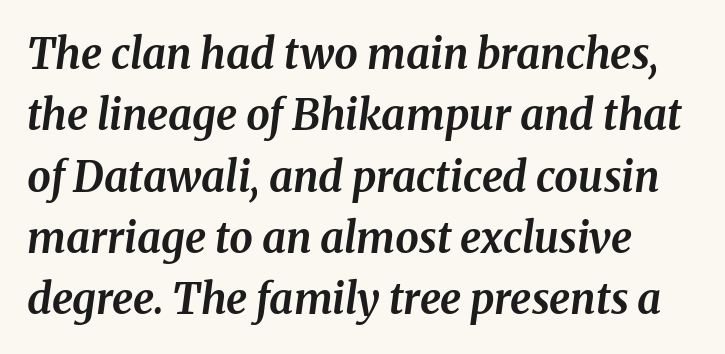
{"italic": "yes", "lean": "right", "slant_degrees": 8, "bold": "yes", "weight": "bold", "width": "normal", "stroke_contrast": "medium", "x_height": "medium", "monospaced": "no", "underline": "no", "line_spacing": "normal", "line_spacing_ratio": 1.46, "letter_spacing": "normal", "letter_spacing_em": 0.0, "glyph_px": 42}
